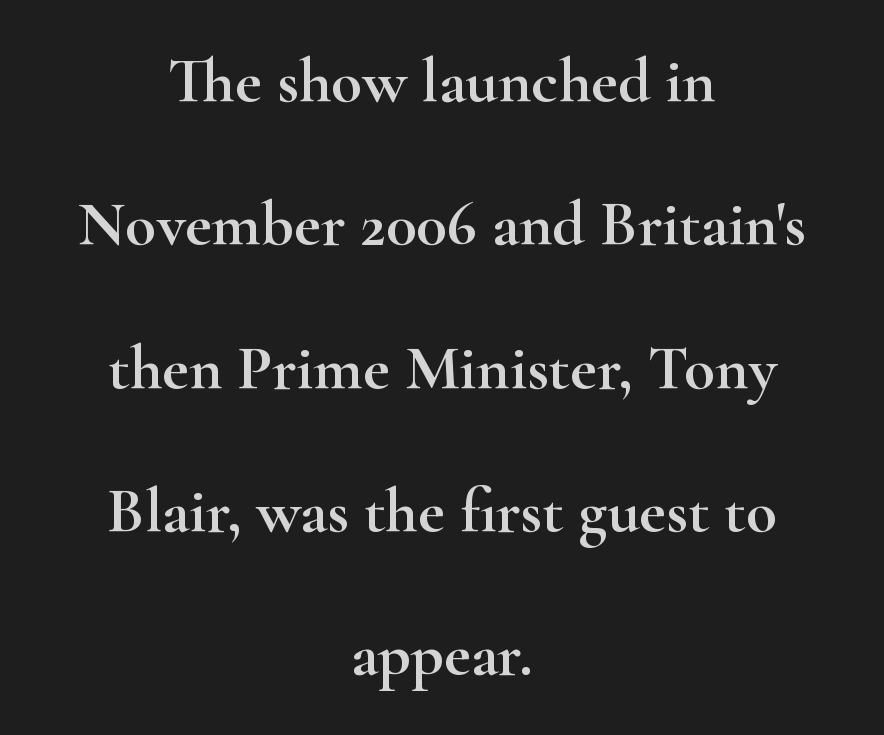
Q: Is the text italic (slanted)? A: No, it is upright.
Q: Is the typeface a serif or a sans-serif typeface? A: Serif.
Q: Is the text underlined? A: No.
Q: How is the paragraph aligned? A: Centered.
Q: Is the spacing between letters normal or unusually wide? A: Normal.
Q: Is the spacing between lines tight, normal or loose? A: Loose.
Q: Width (condensed, normal, or wide)? A: Wide.
Q: Stroke contrast? A: High.
Q: x-height? A: Small.
Q: Monospaced? A: No.
